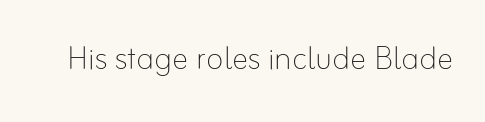
Q: Is the text bold? A: No.
Q: Is the text italic (slanted)? A: No, it is upright.
Q: Is the text underlined? A: No.
Q: Is the spacing between letters normal or unusually wide? A: Normal.
Q: Width (condensed, normal, or wide)? A: Normal.
Q: Stroke contrast? A: Low.
Q: x-height? A: Small.
Q: Monospaced? A: No.
